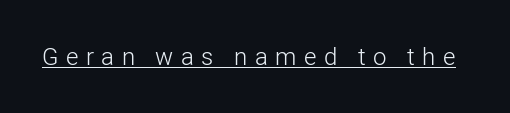
{"italic": "no", "bold": "no", "underline": "yes", "letter_spacing": "wide", "letter_spacing_em": 0.31, "glyph_px": 24}
